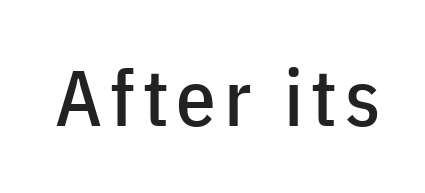
{"serif": "no", "italic": "no", "width": "condensed", "stroke_contrast": "low", "x_height": "medium", "monospaced": "no", "underline": "no", "glyph_px": 79}
